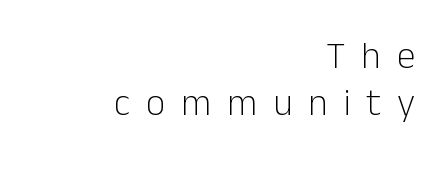
Q: Is the text bold? A: No.
Q: Is the text italic (slanted)? A: No, it is upright.
Q: Is the typeface a serif or a sans-serif typeface? A: Sans-serif.
Q: Is the text underlined? A: No.
Q: How is the paragraph aligned? A: Right-aligned.
Q: Is the spacing between letters normal or unusually wide? A: Unusually wide.
Q: Is the spacing between lines tight, normal or loose? A: Normal.
Q: Width (condensed, normal, or wide)? A: Normal.
Q: Stroke contrast? A: Low.
Q: x-height? A: Medium.
Q: Monospaced? A: No.
